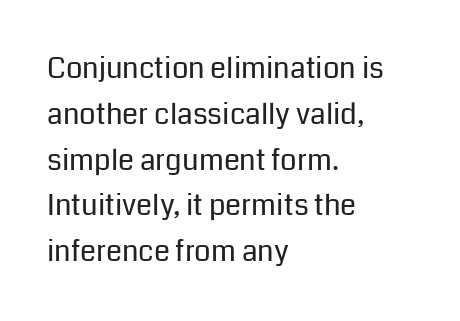
{"serif": "no", "italic": "no", "bold": "no", "weight": "regular", "width": "normal", "stroke_contrast": "low", "x_height": "medium", "monospaced": "no", "underline": "no", "align": "left", "line_spacing": "normal", "line_spacing_ratio": 1.58, "letter_spacing": "normal", "letter_spacing_em": 0.0, "glyph_px": 29}
